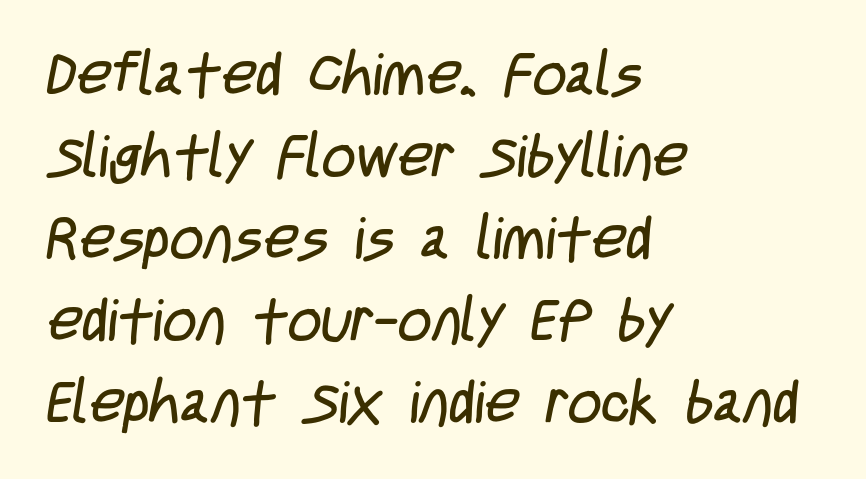
The image shows 59 px regular-weight, condensed sans-serif type; set left-aligned, normal line spacing (1.39x), normal letter spacing, not underlined; low stroke contrast and a large x-height.
